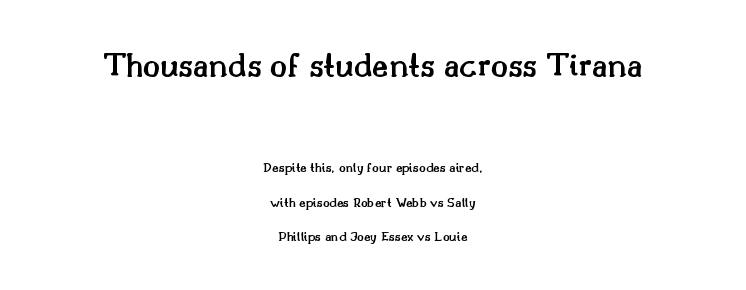
Q: Is the text bold? A: Semi-bold.
Q: Is the text italic (slanted)? A: No, it is upright.
Q: Is the typeface a serif or a sans-serif typeface? A: Serif.
Q: Is the text underlined? A: No.
Q: How is the paragraph aligned? A: Centered.
Q: Is the spacing between letters normal or unusually wide? A: Normal.
Q: Is the spacing between lines tight, normal or loose? A: Loose.
Q: Which block of text is set in a larger size, the first (top) or the second (bottom)? A: The first (top) one.
Q: Width (condensed, normal, or wide)? A: Normal.
Q: Stroke contrast? A: Medium.
Q: x-height? A: Small.
Q: Monospaced? A: No.
